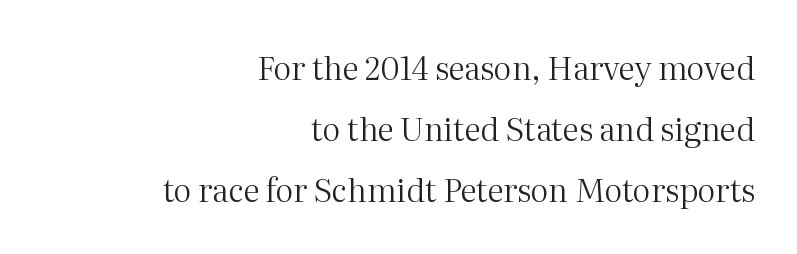
The specimen omits any rule beneath the text block's lines. Proportional: the letters do not fall into vertical columns. No chunkiness to these letters — they're not bold. Notice how the stems are strictly vertical — no italics here. The vertical gap from one line to the next is large.
